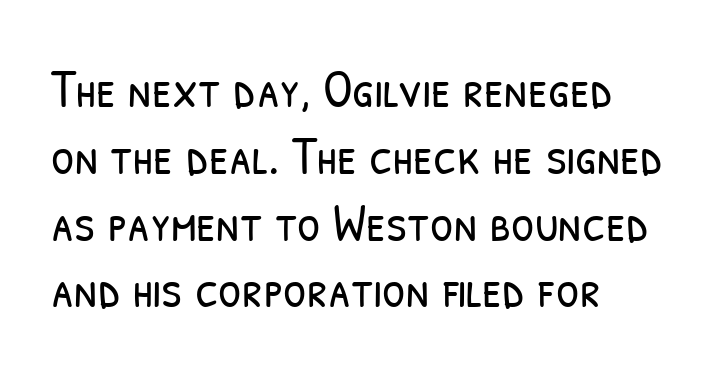
These glyphs show unthickened strokes, regular width or finer. The glyphs are unaccompanied by any horizontal stroke below them. In CSS terms this would be text-align: left. The rows are spaced the way most documents space them.
